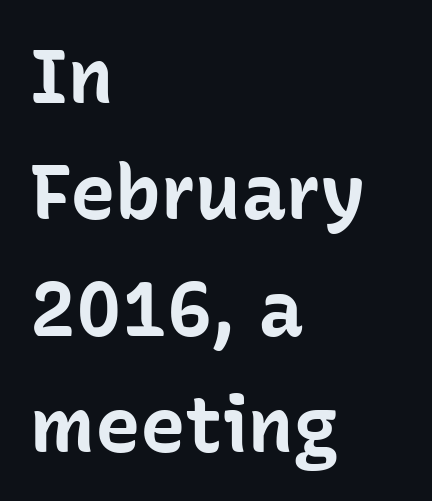
Heavy, bold letterforms. The type family on display is of the sans-serif kind. Quick note: interline space is typical. Visually the block forms a straight wall on the left and a jagged coastline on the right. Short note: letters normally spaced.
